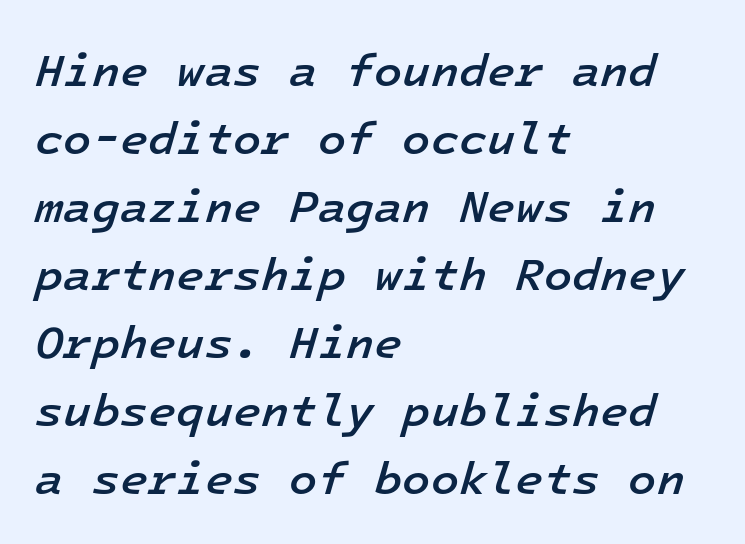
Q: Is the text bold? A: Semi-bold.
Q: Is the text italic (slanted)? A: Yes, it leans right by about 16 degrees.
Q: Is the text underlined? A: No.
Q: How is the paragraph aligned? A: Left-aligned.
Q: Is the spacing between letters normal or unusually wide? A: Normal.
Q: Is the spacing between lines tight, normal or loose? A: Normal.
Q: Width (condensed, normal, or wide)? A: Normal.
Q: Stroke contrast? A: Low.
Q: x-height? A: Medium.
Q: Monospaced? A: Yes.
